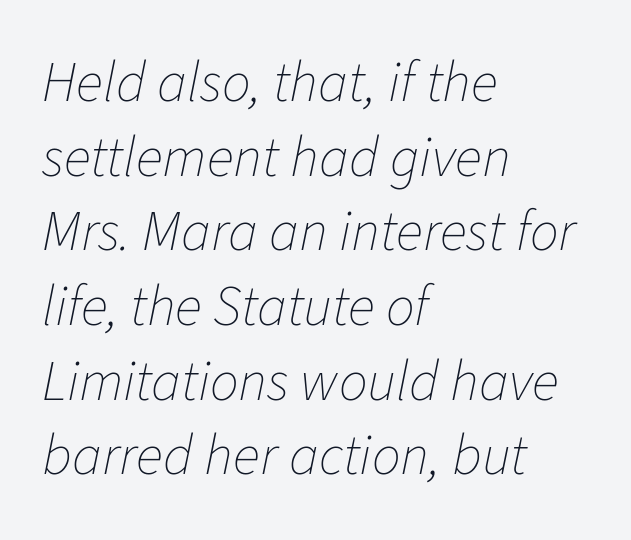
Q: Is the text bold? A: No.
Q: Is the text italic (slanted)? A: Yes, it leans right by about 11 degrees.
Q: Is the text underlined? A: No.
Q: How is the paragraph aligned? A: Left-aligned.
Q: Is the spacing between letters normal or unusually wide? A: Normal.
Q: Is the spacing between lines tight, normal or loose? A: Normal.
Q: Width (condensed, normal, or wide)? A: Normal.
Q: Stroke contrast? A: Low.
Q: x-height? A: Medium.
Q: Monospaced? A: No.
